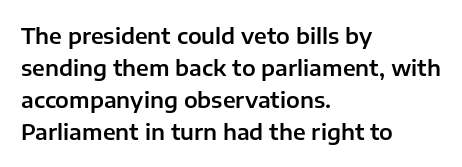
Q: Is the text italic (slanted)? A: No, it is upright.
Q: Is the text underlined? A: No.
Q: How is the paragraph aligned? A: Left-aligned.
Q: Is the spacing between letters normal or unusually wide? A: Normal.
Q: Is the spacing between lines tight, normal or loose? A: Normal.
